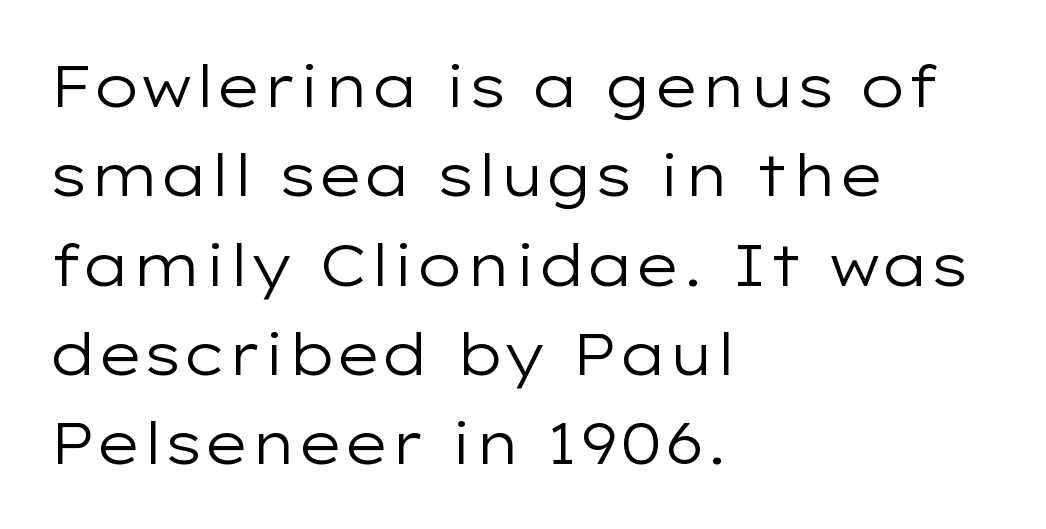
The image shows 58 px regular-weight, wide sans-serif type, upright; set left-aligned, normal line spacing (1.54x), normal letter spacing, not underlined; low stroke contrast and a medium x-height.
